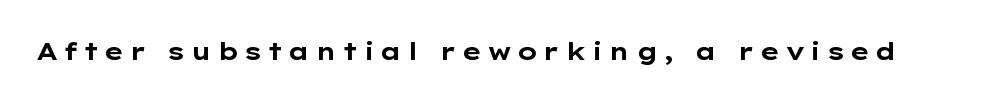
I'd describe the lettering as bold — thick and assertive. Quick note: underline off. It's the straight-up-and-down kind of type.
